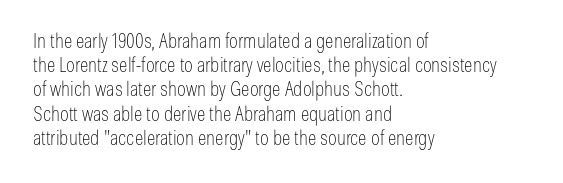
The image shows 20 px text type, upright; set left-aligned, line spacing 1.21x, normal letter spacing, not underlined.
